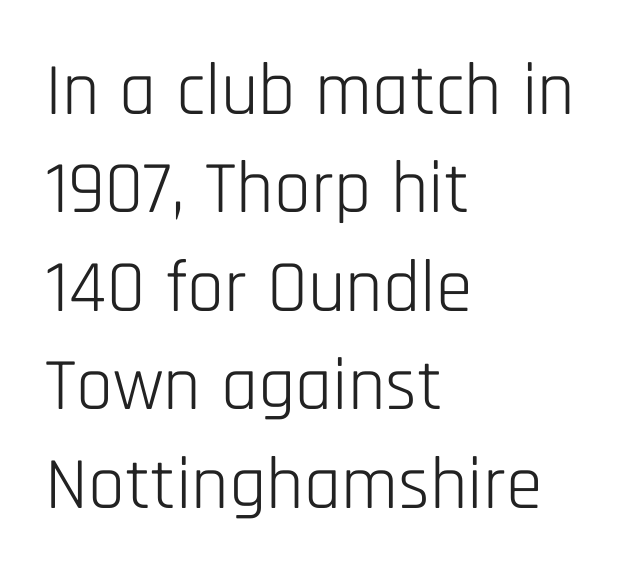
Q: Is the text bold? A: No.
Q: Is the text italic (slanted)? A: No, it is upright.
Q: Is the typeface a serif or a sans-serif typeface? A: Sans-serif.
Q: Is the text underlined? A: No.
Q: How is the paragraph aligned? A: Left-aligned.
Q: Is the spacing between letters normal or unusually wide? A: Normal.
Q: Is the spacing between lines tight, normal or loose? A: Normal.
Q: Width (condensed, normal, or wide)? A: Condensed.
Q: Stroke contrast? A: Low.
Q: x-height? A: Large.
Q: Monospaced? A: No.
